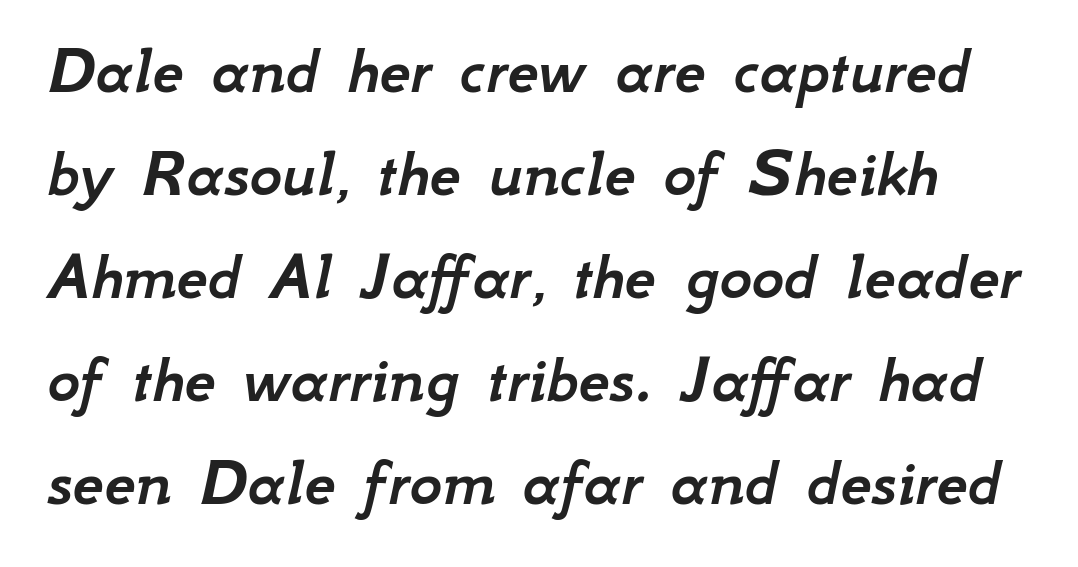
The image shows 70 px text type, italic (leaning right); set normal line spacing (1.47x), normal letter spacing, not underlined; low stroke contrast and a small x-height.
